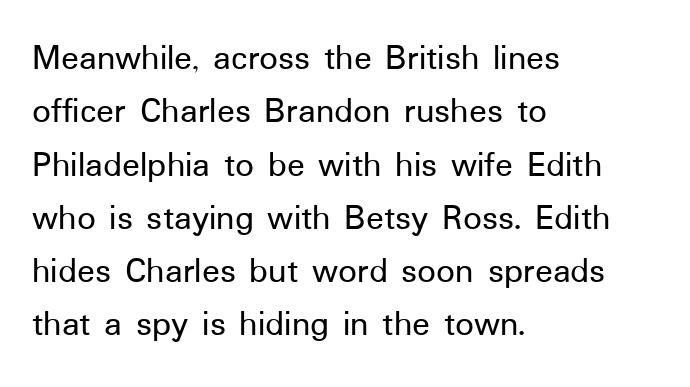
{"serif": "no", "italic": "no", "width": "normal", "stroke_contrast": "low", "x_height": "medium", "monospaced": "no", "underline": "no", "align": "left", "line_spacing": "normal", "line_spacing_ratio": 1.44, "letter_spacing": "normal", "letter_spacing_em": 0.0, "glyph_px": 37}
